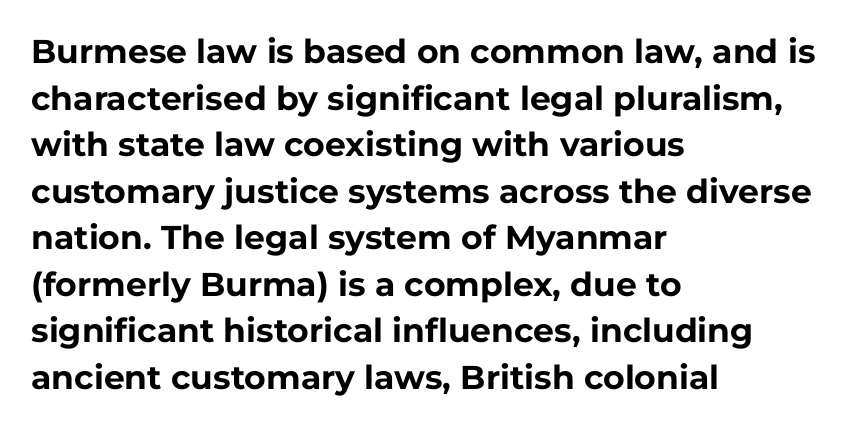
Q: Is the text bold? A: Yes.
Q: Is the text italic (slanted)? A: No, it is upright.
Q: Is the typeface a serif or a sans-serif typeface? A: Sans-serif.
Q: Is the text underlined? A: No.
Q: How is the paragraph aligned? A: Left-aligned.
Q: Is the spacing between letters normal or unusually wide? A: Normal.
Q: Is the spacing between lines tight, normal or loose? A: Normal.
Q: Width (condensed, normal, or wide)? A: Normal.
Q: Stroke contrast? A: Low.
Q: x-height? A: Medium.
Q: Monospaced? A: No.
